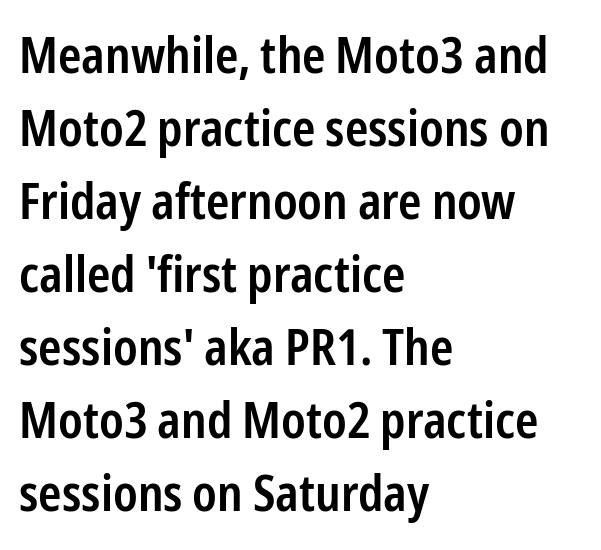
Each word holds together tightly as a unit, with standard inter-letter gaps. Italic: no, the glyphs are upright roman. The block of text has a typical density, with ordinary space between rows. Students, this is semibold: more ink than regular, less than bold. Is this a fixed-width face? No — the glyphs have proportional, varying widths.
